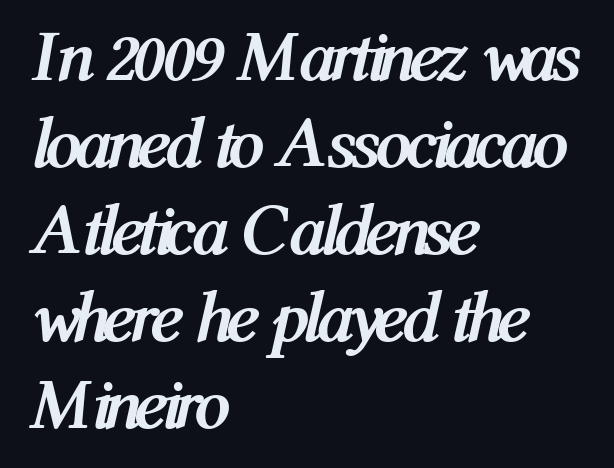
{"italic": "yes", "lean": "right", "slant_degrees": 12, "bold": "yes", "weight": "semibold", "width": "condensed", "stroke_contrast": "medium", "x_height": "medium", "monospaced": "no", "underline": "no", "align": "left", "line_spacing_ratio": 1.21, "letter_spacing": "normal", "letter_spacing_em": 0.0, "glyph_px": 72}
